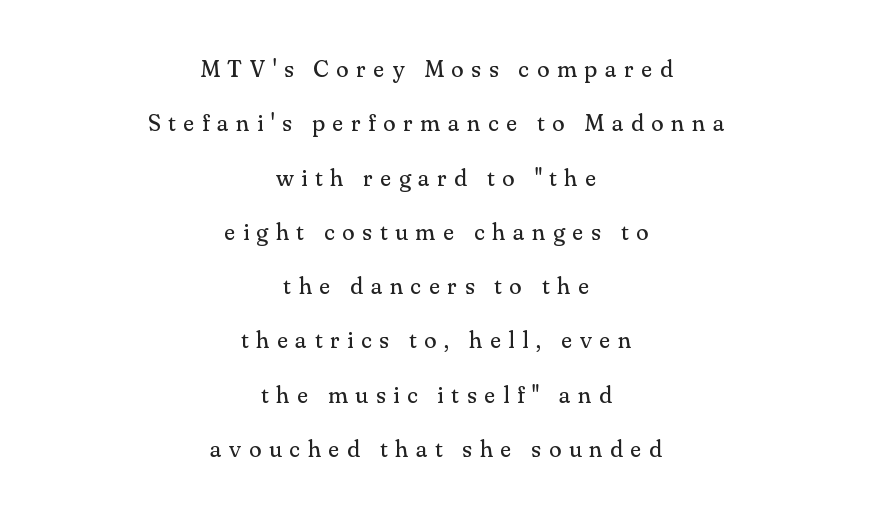
Stem width sits at or under what a default text font uses. Line spacing here is loose. Anything drawn beneath the words? Only blank space. Notice how the passage keeps no hard edge, just a central spine.
